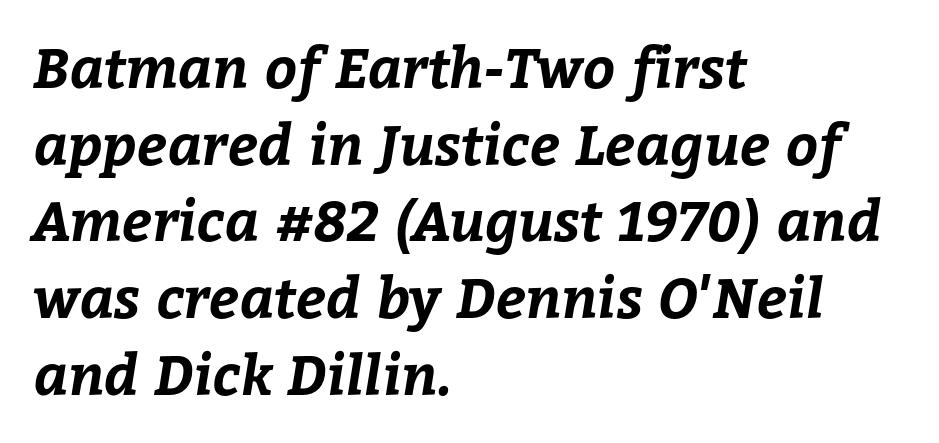
Q: Is the text bold? A: Yes.
Q: Is the text underlined? A: No.
Q: How is the paragraph aligned? A: Left-aligned.
Q: Is the spacing between letters normal or unusually wide? A: Normal.
Q: Is the spacing between lines tight, normal or loose? A: Normal.
Q: Width (condensed, normal, or wide)? A: Normal.
Q: Stroke contrast? A: Low.
Q: x-height? A: Medium.
Q: Monospaced? A: No.
